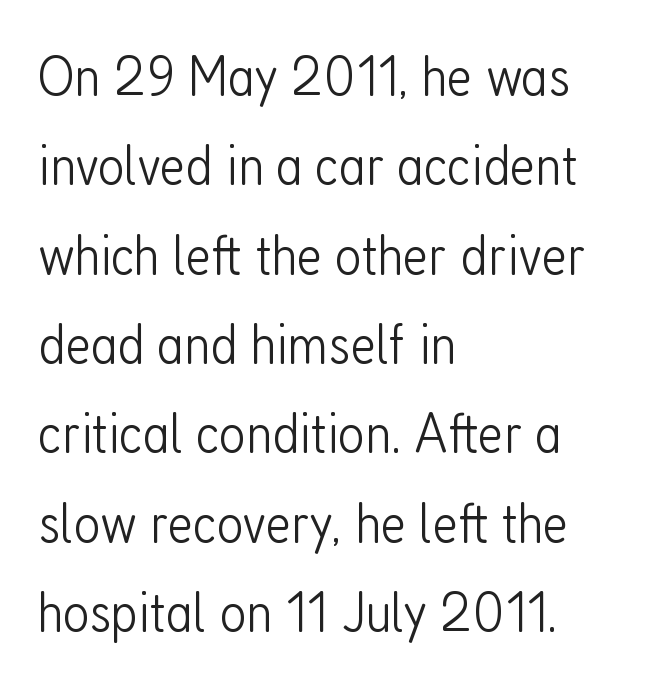
The image shows 58 px light, condensed sans-serif type, upright; set left-aligned, normal line spacing (1.54x), normal letter spacing, not underlined; low stroke contrast and a medium x-height.
